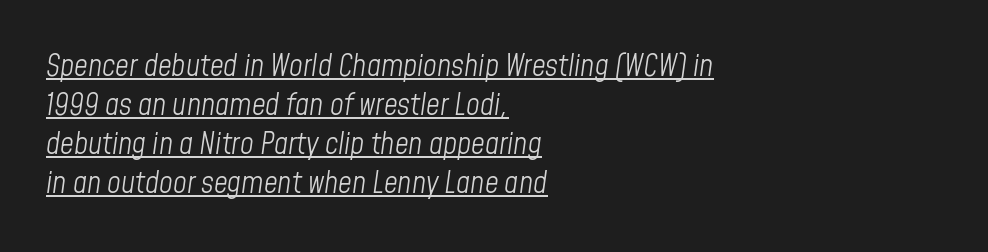
{"italic": "yes", "lean": "right", "slant_degrees": 8, "bold": "no", "weight": "light", "width": "condensed", "stroke_contrast": "low", "x_height": "medium", "monospaced": "no", "underline": "yes", "align": "left", "line_spacing": "normal", "line_spacing_ratio": 1.3, "letter_spacing": "normal", "letter_spacing_em": 0.0, "glyph_px": 30}
